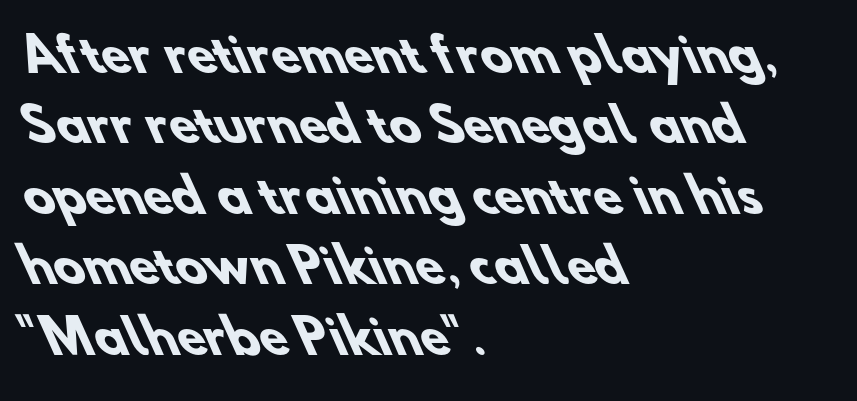
{"serif": "no", "bold": "yes", "weight": "heavy", "width": "normal", "stroke_contrast": "low", "x_height": "small", "monospaced": "no", "underline": "no", "align": "left", "line_spacing": "normal", "line_spacing_ratio": 1.53, "letter_spacing": "normal", "letter_spacing_em": 0.0, "glyph_px": 46}
